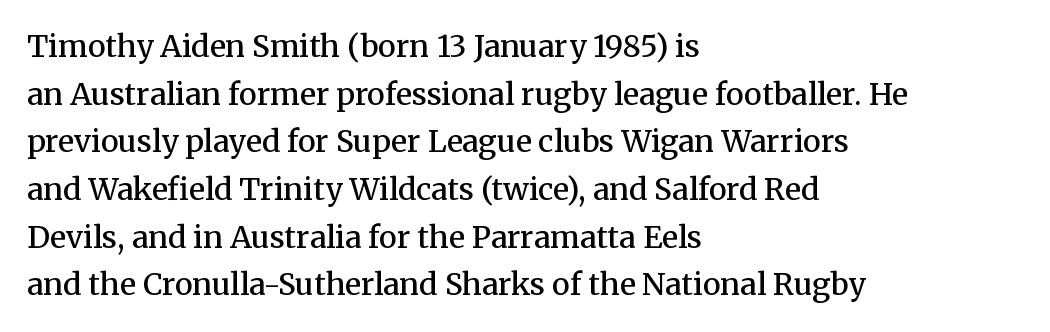
The image shows 30 px semibold serif type, upright; set left-aligned, normal line spacing (1.59x), normal letter spacing, not underlined; medium stroke contrast and a medium x-height.
